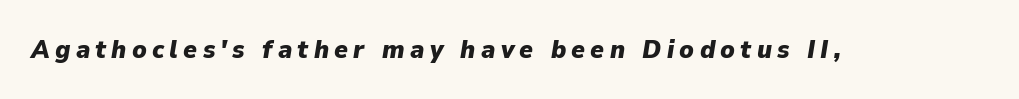
Q: Is the text bold? A: Yes.
Q: Is the text italic (slanted)? A: Yes, it leans right by about 9 degrees.
Q: Is the text underlined? A: No.
Q: Is the spacing between letters normal or unusually wide? A: Unusually wide.
